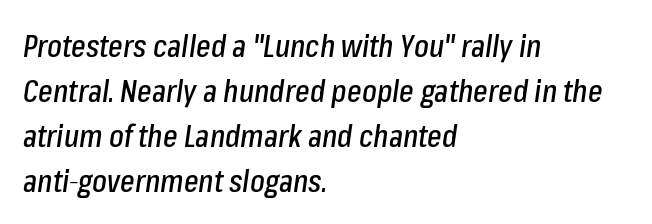
Q: Is the text italic (slanted)? A: Yes, it leans right by about 8 degrees.
Q: Is the text underlined? A: No.
Q: How is the paragraph aligned? A: Left-aligned.
Q: Is the spacing between letters normal or unusually wide? A: Normal.
Q: Is the spacing between lines tight, normal or loose? A: Normal.
Q: Width (condensed, normal, or wide)? A: Condensed.
Q: Stroke contrast? A: Low.
Q: x-height? A: Medium.
Q: Monospaced? A: No.
